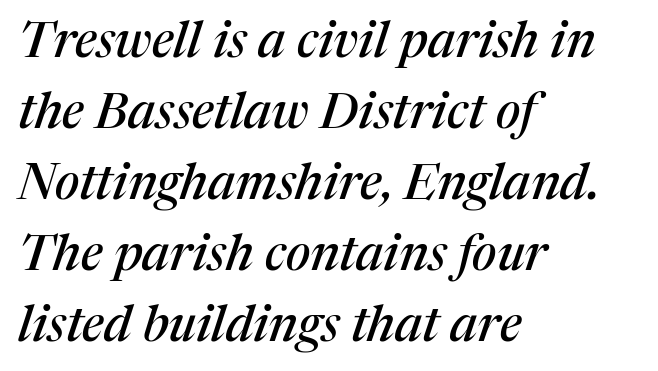
{"serif": "yes", "italic": "yes", "lean": "right", "slant_degrees": 17, "width": "normal", "stroke_contrast": "medium", "x_height": "medium", "monospaced": "no", "underline": "no", "align": "left", "line_spacing": "normal", "line_spacing_ratio": 1.42, "letter_spacing": "normal", "letter_spacing_em": 0.0, "glyph_px": 50}
